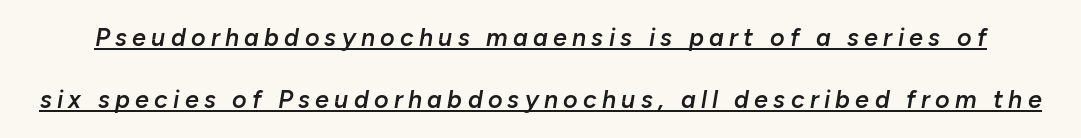
The image shows 25 px text type, italic (leaning right); set loose line spacing (2.49x), unusually wide letter spacing (+0.21 em), underlined.
